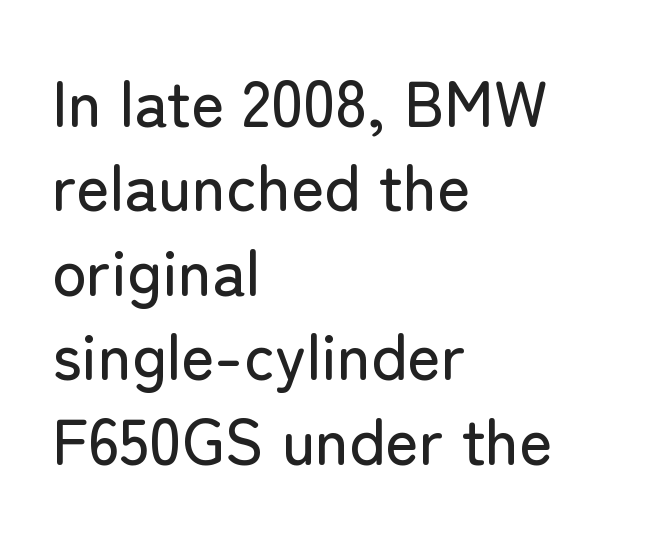
Q: Is the text italic (slanted)? A: No, it is upright.
Q: Is the typeface a serif or a sans-serif typeface? A: Sans-serif.
Q: Is the text underlined? A: No.
Q: How is the paragraph aligned? A: Left-aligned.
Q: Is the spacing between letters normal or unusually wide? A: Normal.
Q: Is the spacing between lines tight, normal or loose? A: Normal.
Q: Width (condensed, normal, or wide)? A: Normal.
Q: Stroke contrast? A: Low.
Q: x-height? A: Medium.
Q: Monospaced? A: No.
